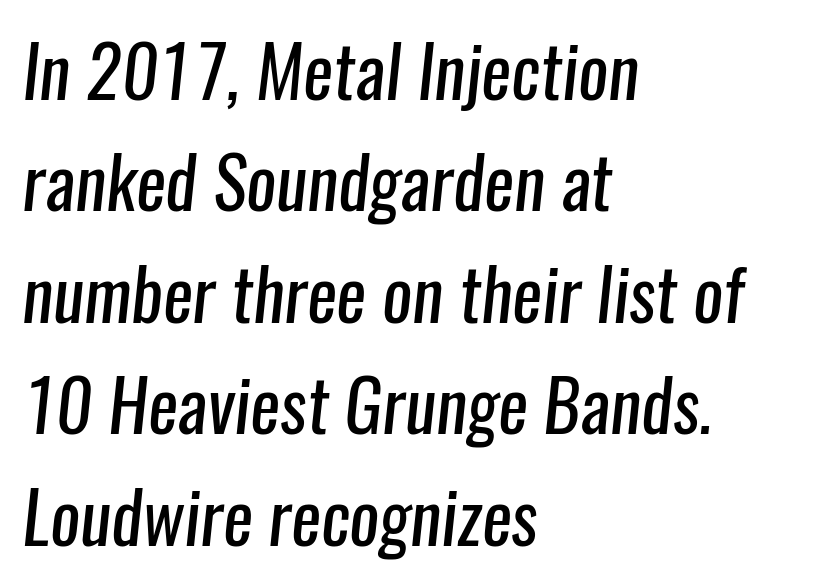
The image shows 71 px regular-weight, condensed sans-serif type; set left-aligned, normal line spacing (1.57x), normal letter spacing, not underlined; low stroke contrast and a medium x-height.
